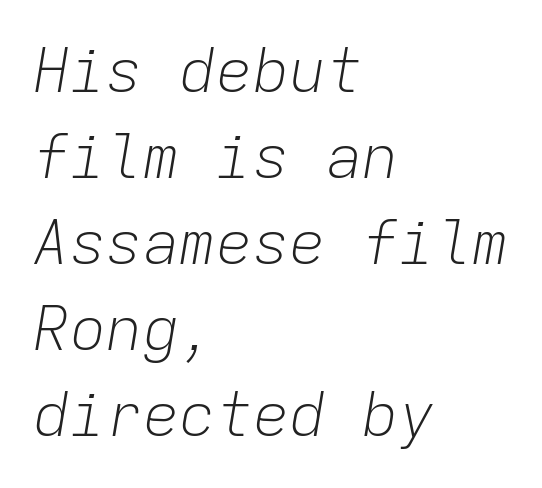
{"italic": "yes", "lean": "right", "slant_degrees": 9, "bold": "no", "weight": "light", "width": "normal", "stroke_contrast": "low", "x_height": "medium", "monospaced": "yes", "underline": "no", "align": "left", "line_spacing": "normal", "line_spacing_ratio": 1.41, "letter_spacing": "normal", "letter_spacing_em": 0.0, "glyph_px": 61}
